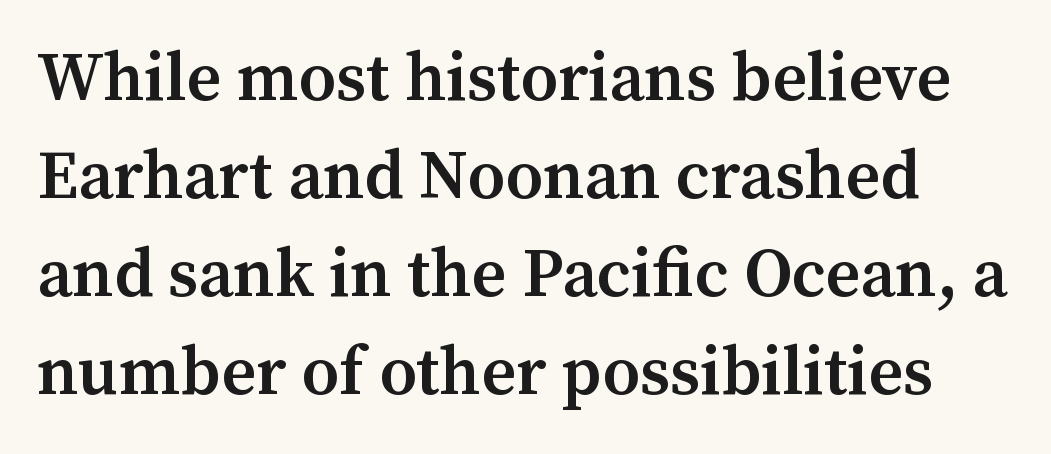
Descenders are the only things crossing below the line. A roman cut, with each character standing at attention. The space between consecutive lines is moderate. The letters advance in unequal steps, a hallmark of proportional type.
